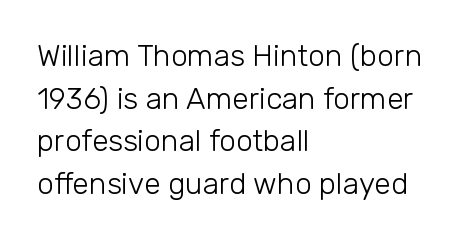
Q: Is the text bold? A: No.
Q: Is the text italic (slanted)? A: No, it is upright.
Q: Is the typeface a serif or a sans-serif typeface? A: Sans-serif.
Q: Is the text underlined? A: No.
Q: How is the paragraph aligned? A: Left-aligned.
Q: Is the spacing between letters normal or unusually wide? A: Normal.
Q: Is the spacing between lines tight, normal or loose? A: Normal.
Q: Width (condensed, normal, or wide)? A: Normal.
Q: Stroke contrast? A: Low.
Q: x-height? A: Medium.
Q: Monospaced? A: No.
